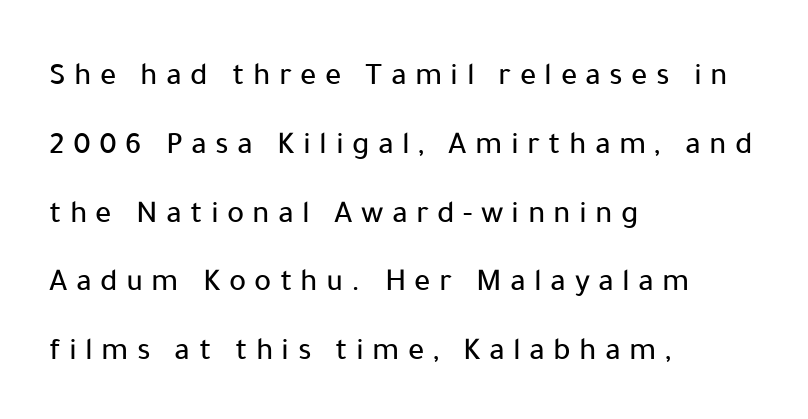
{"serif": "no", "italic": "no", "width": "normal", "stroke_contrast": "low", "x_height": "medium", "monospaced": "no", "underline": "no", "align": "left", "line_spacing": "loose", "line_spacing_ratio": 2.15, "letter_spacing": "wide", "letter_spacing_em": 0.26, "glyph_px": 32}
